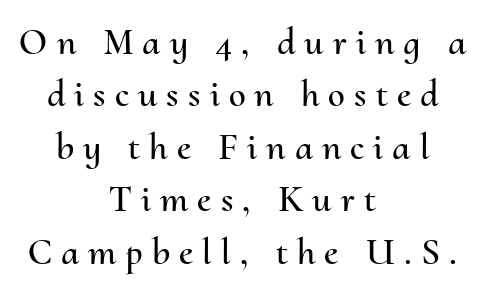
Q: Is the text italic (slanted)? A: No, it is upright.
Q: Is the text underlined? A: No.
Q: How is the paragraph aligned? A: Centered.
Q: Is the spacing between letters normal or unusually wide? A: Unusually wide.
Q: Is the spacing between lines tight, normal or loose? A: Normal.
Q: Width (condensed, normal, or wide)? A: Normal.
Q: Stroke contrast? A: Medium.
Q: x-height? A: Small.
Q: Monospaced? A: No.
